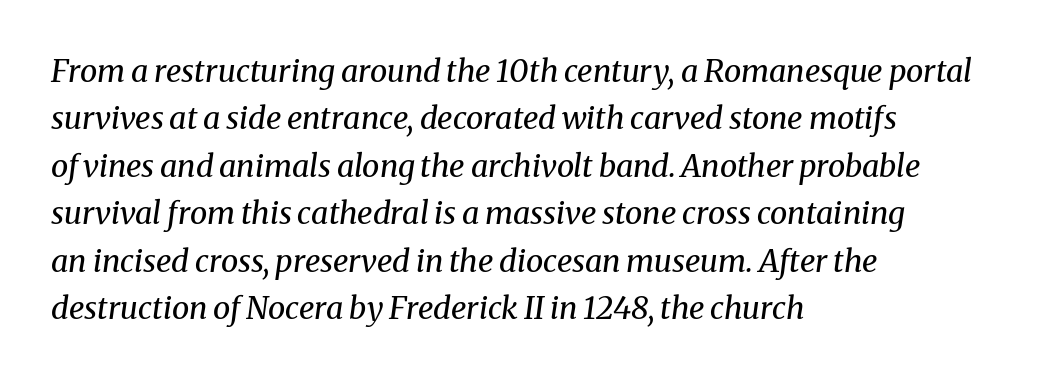
{"serif": "yes", "italic": "yes", "lean": "right", "slant_degrees": 8, "bold": "no", "weight": "regular", "width": "normal", "stroke_contrast": "medium", "x_height": "medium", "monospaced": "no", "underline": "no", "align": "left", "line_spacing": "normal", "line_spacing_ratio": 1.53, "letter_spacing": "normal", "letter_spacing_em": 0.0, "glyph_px": 31}
